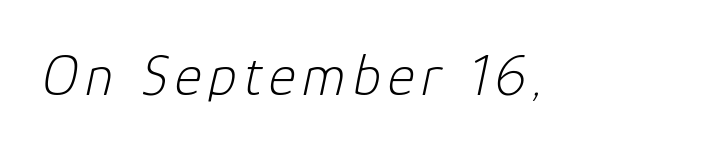
{"italic": "yes", "lean": "right", "slant_degrees": 12, "bold": "no", "weight": "light", "width": "normal", "stroke_contrast": "low", "x_height": "medium", "monospaced": "no", "underline": "no", "glyph_px": 58}
